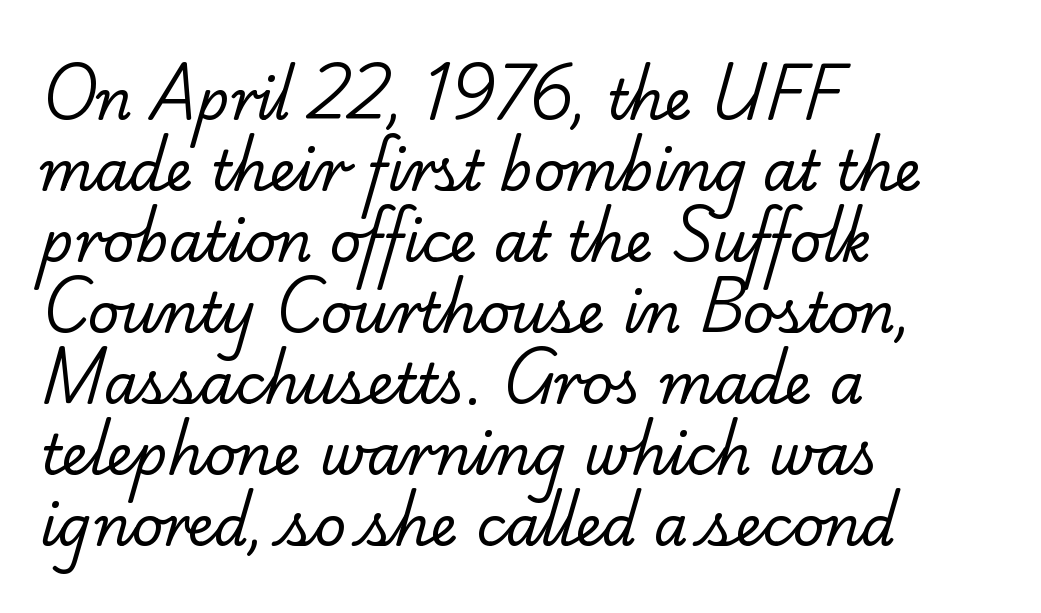
Notice how the passage keeps a crisp vertical edge on the left only. This sample uses plain, unmodified letter spacing. No letter is thick-stroked: the sample isn't bold.
